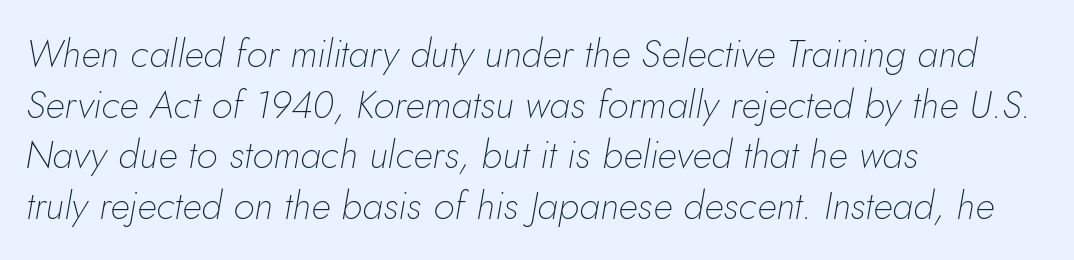
{"italic": "yes", "lean": "right", "slant_degrees": 10, "bold": "no", "weight": "thin", "width": "normal", "stroke_contrast": "low", "x_height": "small", "monospaced": "no", "underline": "no", "align": "left", "line_spacing": "normal", "line_spacing_ratio": 1.3, "letter_spacing": "normal", "letter_spacing_em": 0.0, "glyph_px": 39}
